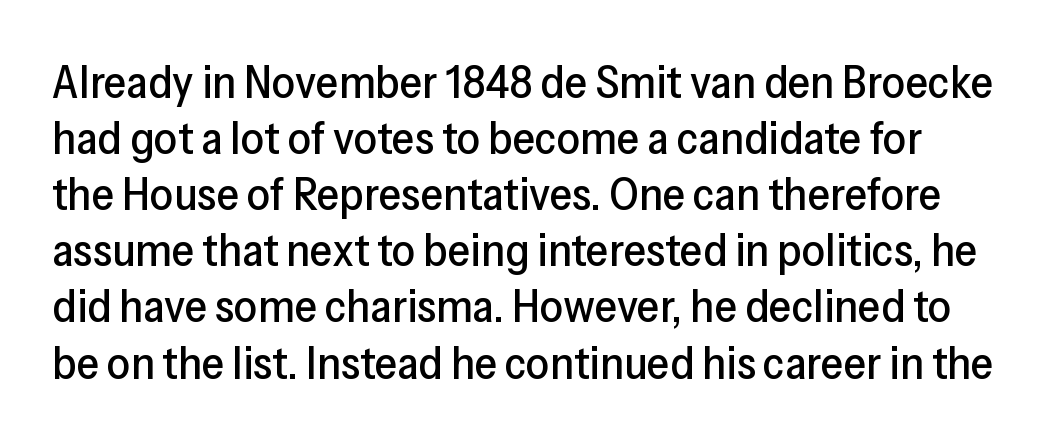
{"serif": "no", "italic": "no", "width": "normal", "stroke_contrast": "low", "x_height": "medium", "monospaced": "no", "underline": "no", "line_spacing_ratio": 1.22, "letter_spacing": "normal", "letter_spacing_em": 0.0, "glyph_px": 46}
